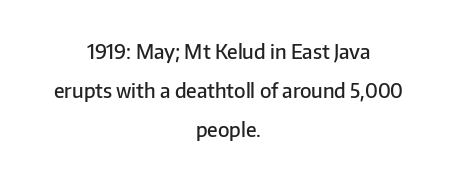
You could call the tracking neutral — neither tight nor loose. You could fit nearly another row in the gap between these rows. The typesetting leans somewhat heavy: a semibold. This sample is center-justified, so both line endings float freely. Descenders are the only things crossing below the line.
